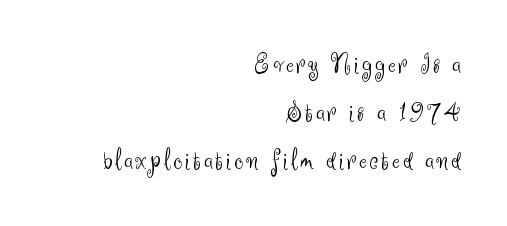
{"serif": "no", "italic": "no", "bold": "no", "weight": "light", "width": "normal", "stroke_contrast": "medium", "x_height": "small", "monospaced": "no", "underline": "no", "align": "right", "line_spacing_ratio": 1.71, "glyph_px": 28}
